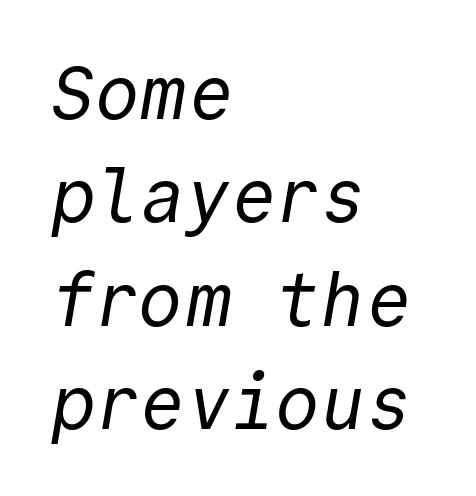
Q: Is the text bold? A: No.
Q: Is the typeface a serif or a sans-serif typeface? A: Sans-serif.
Q: Is the text underlined? A: No.
Q: How is the paragraph aligned? A: Left-aligned.
Q: Is the spacing between letters normal or unusually wide? A: Normal.
Q: Is the spacing between lines tight, normal or loose? A: Normal.
Q: Width (condensed, normal, or wide)? A: Normal.
Q: x-height? A: Medium.
Q: Monospaced? A: Yes.
